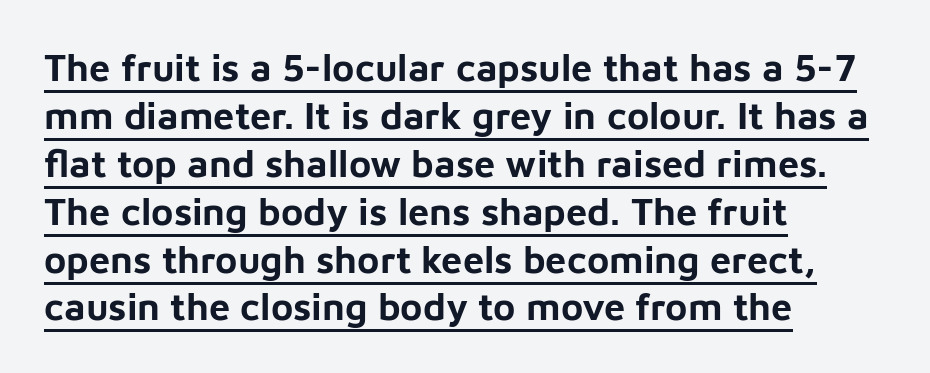
{"serif": "no", "italic": "no", "bold": "yes", "weight": "bold", "width": "normal", "stroke_contrast": "low", "x_height": "medium", "monospaced": "no", "underline": "yes", "align": "left", "line_spacing": "normal", "line_spacing_ratio": 1.26, "letter_spacing": "normal", "letter_spacing_em": 0.0, "glyph_px": 38}
